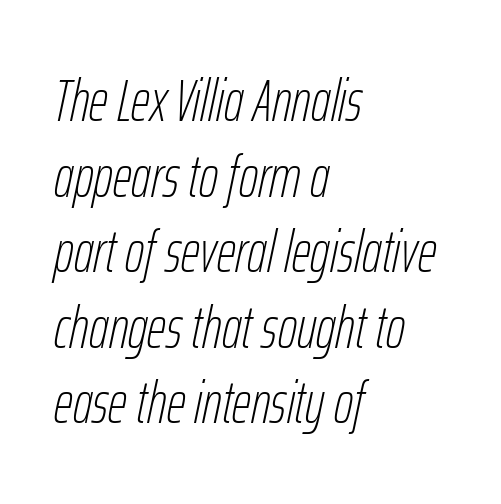
The image shows 59 px thin, condensed type, italic (leaning right); set left-aligned, normal line spacing (1.28x), normal letter spacing, not underlined; low stroke contrast and a medium x-height.
